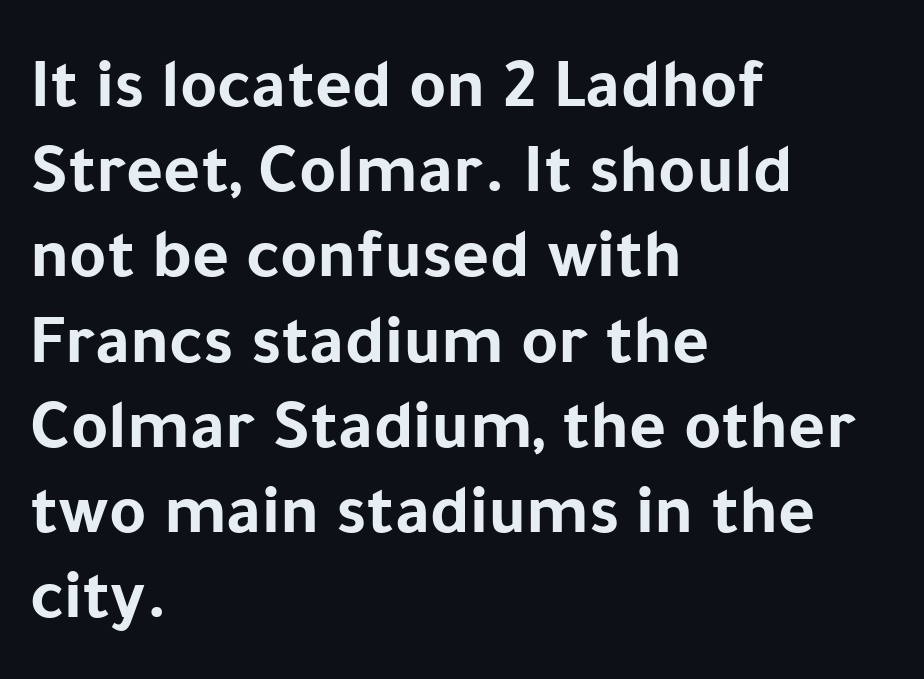
Q: Is the text bold? A: Yes.
Q: Is the text italic (slanted)? A: No, it is upright.
Q: Is the typeface a serif or a sans-serif typeface? A: Sans-serif.
Q: Is the text underlined? A: No.
Q: How is the paragraph aligned? A: Left-aligned.
Q: Is the spacing between letters normal or unusually wide? A: Normal.
Q: Width (condensed, normal, or wide)? A: Normal.
Q: Stroke contrast? A: Low.
Q: x-height? A: Medium.
Q: Monospaced? A: No.
